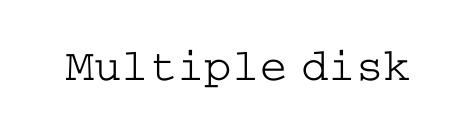
{"serif": "yes", "italic": "no", "bold": "no", "weight": "light", "width": "wide", "stroke_contrast": "low", "x_height": "medium", "underline": "no", "letter_spacing": "normal", "letter_spacing_em": 0.0, "glyph_px": 46}
